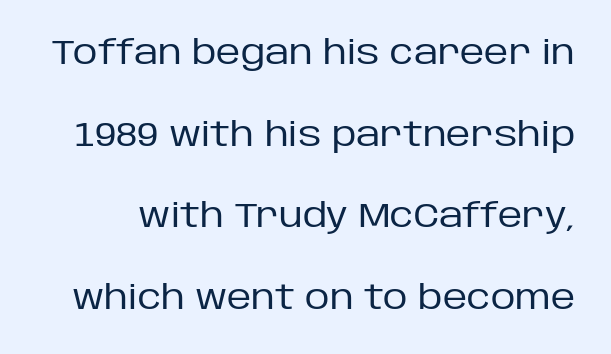
Q: Is the text bold? A: No.
Q: Is the text italic (slanted)? A: No, it is upright.
Q: Is the typeface a serif or a sans-serif typeface? A: Sans-serif.
Q: Is the text underlined? A: No.
Q: Is the spacing between letters normal or unusually wide? A: Normal.
Q: Is the spacing between lines tight, normal or loose? A: Loose.
Q: Width (condensed, normal, or wide)? A: Normal.
Q: Stroke contrast? A: Low.
Q: x-height? A: Large.
Q: Monospaced? A: No.
